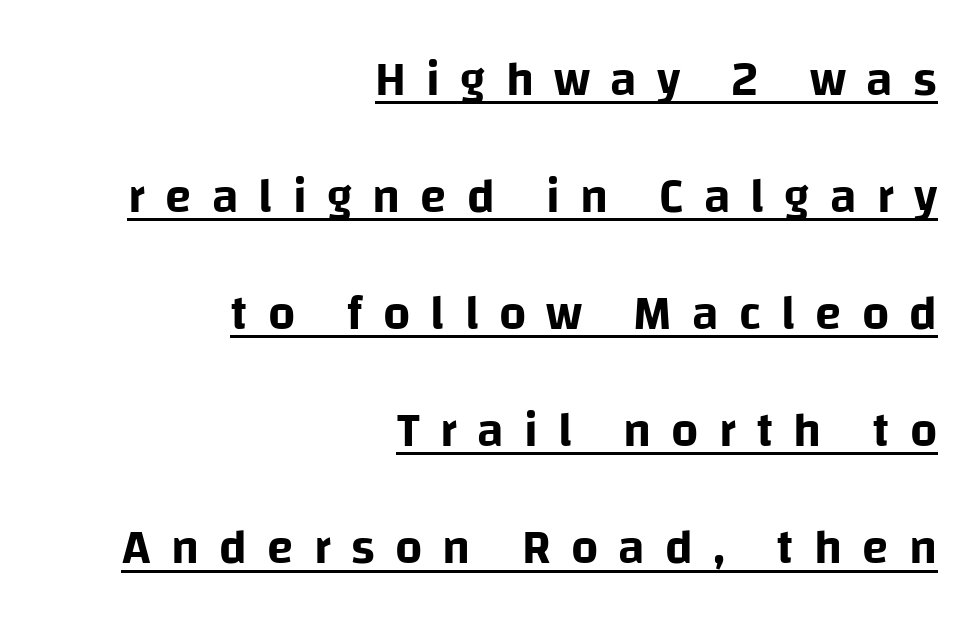
Vertically, the passage feels expansive, rows floating well apart. The tracking jumps out immediately: characters are airy and widely separated. Italic: no, the glyphs are upright roman. The typesetter has applied underlining to the passage shown. The typesetter chose a ragged-left arrangement here. Character widths vary here, with narrow letters taking less room than wide ones.
